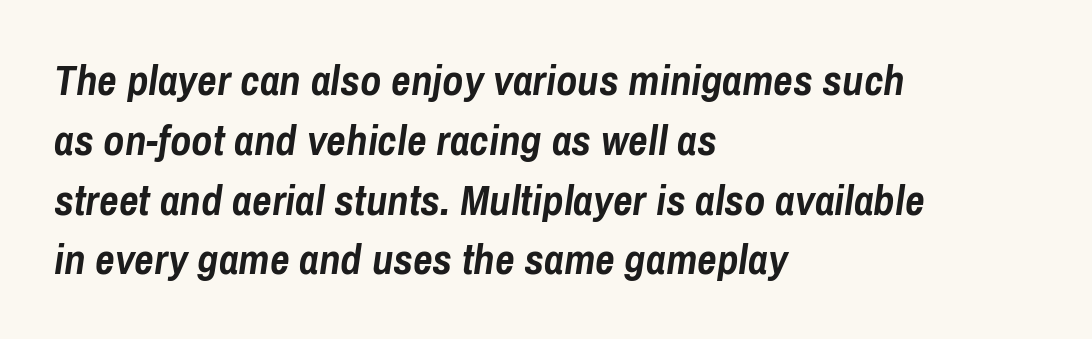
The image shows 43 px semibold, condensed type, italic (leaning right); set left-aligned, normal line spacing (1.39x), normal letter spacing, not underlined; low stroke contrast and a medium x-height.
